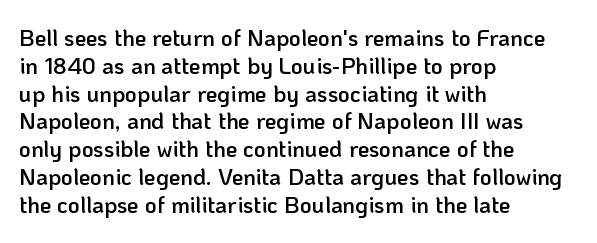
{"italic": "no", "bold": "semi", "underline": "no", "align": "left", "line_spacing_ratio": 1.21, "letter_spacing": "normal", "letter_spacing_em": 0.0, "glyph_px": 23}
